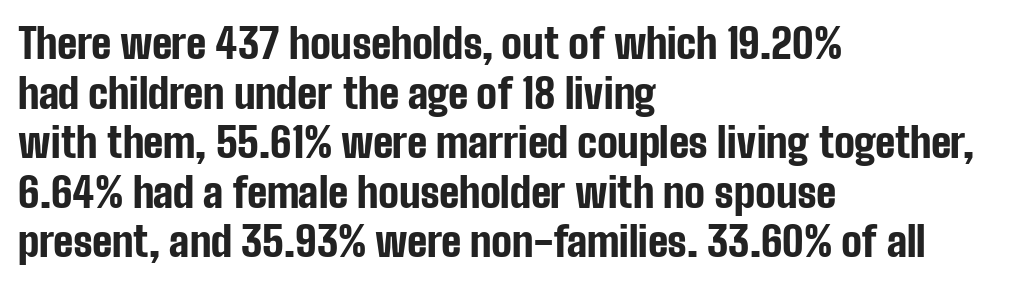
{"serif": "no", "italic": "no", "bold": "yes", "weight": "bold", "width": "condensed", "stroke_contrast": "low", "x_height": "medium", "monospaced": "no", "underline": "no", "align": "left", "line_spacing_ratio": 1.21, "letter_spacing": "normal", "letter_spacing_em": 0.0, "glyph_px": 41}
